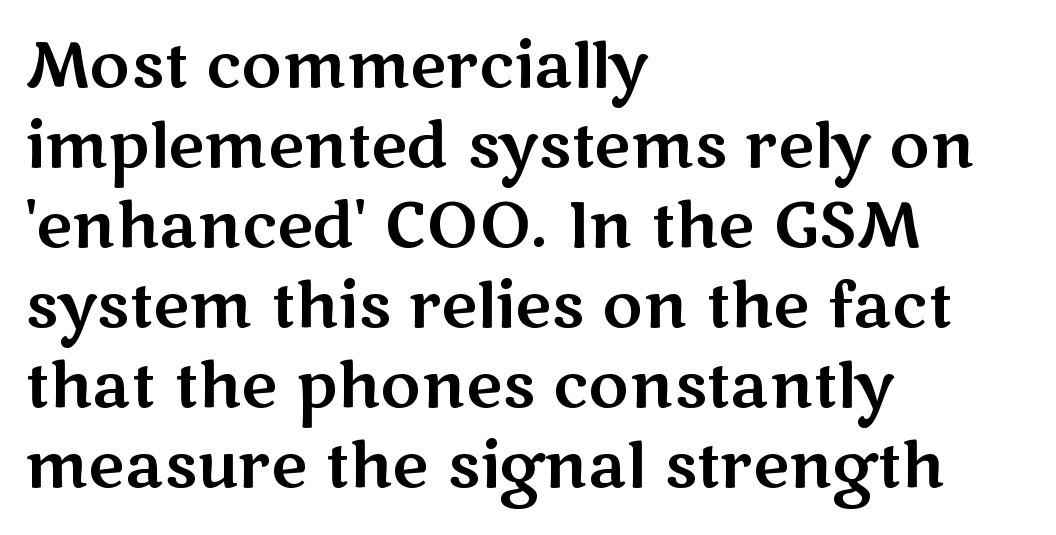
How would I describe the line gaps? Plain and ordinary. Proportional: the letters do not fall into vertical columns. Standard letterfit; no display-style spreading of the glyphs. Font category for this specimen: sans-serif.
